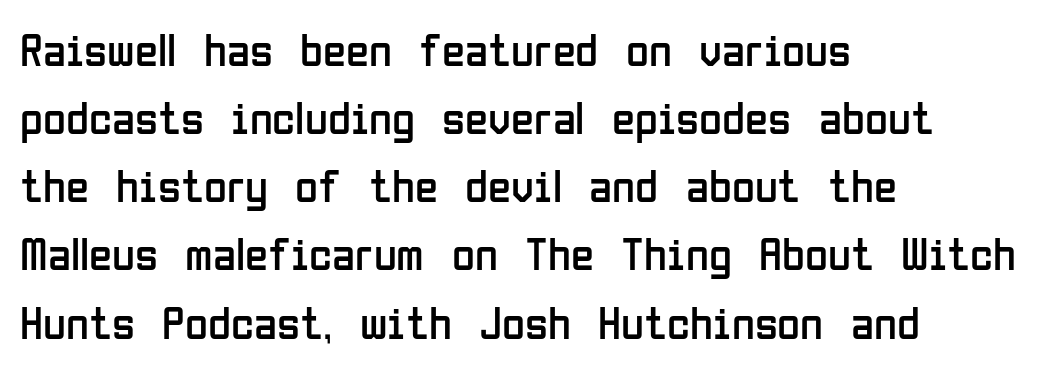
The image shows 47 px regular-weight, condensed sans-serif type, upright; set left-aligned, normal line spacing (1.45x), normal letter spacing, not underlined; low stroke contrast and a medium x-height.
